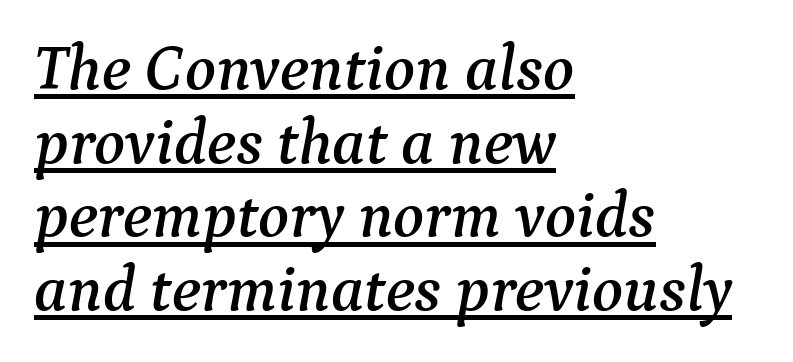
Is this a sans? No — the strokes have serifs. Proportional: the letters do not fall into vertical columns. Is the letter spacing exaggerated? No — it looks like the ordinary default. Somebody hit Ctrl+U on this one — the words are underlined.
